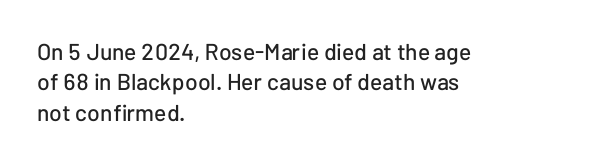
The image shows 23 px text type, upright; set left-aligned, normal line spacing (1.32x), normal letter spacing, not underlined.
